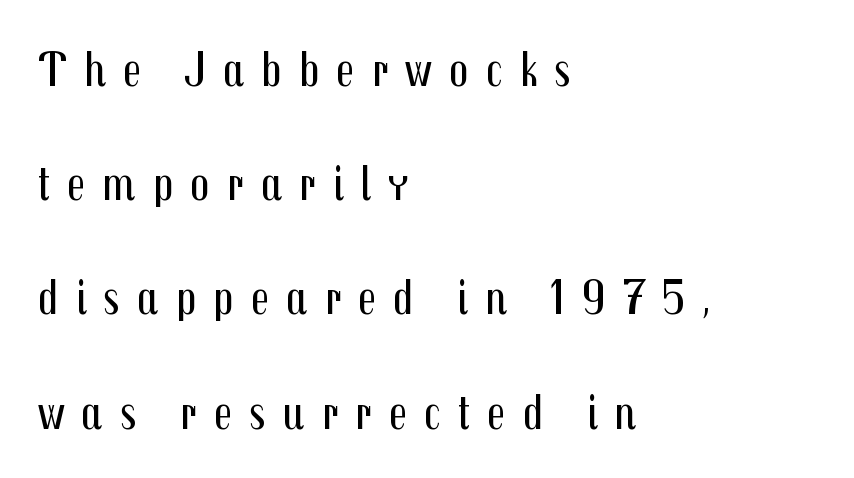
The font family rendered here belongs to the sans-serif group. Does extra space separate the letters? Yes, quite a lot of it. Designer's note — italics off, roman on. This rendering features lettering with no underline.
